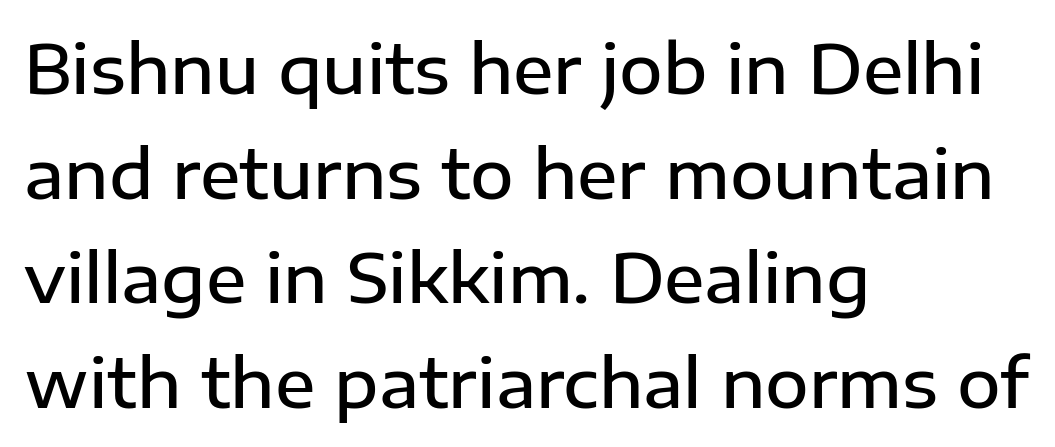
{"serif": "no", "italic": "no", "bold": "semi", "weight": "semibold", "width": "normal", "stroke_contrast": "low", "x_height": "medium", "monospaced": "no", "underline": "no", "align": "left", "line_spacing": "normal", "line_spacing_ratio": 1.56, "letter_spacing": "normal", "letter_spacing_em": 0.0, "glyph_px": 67}
